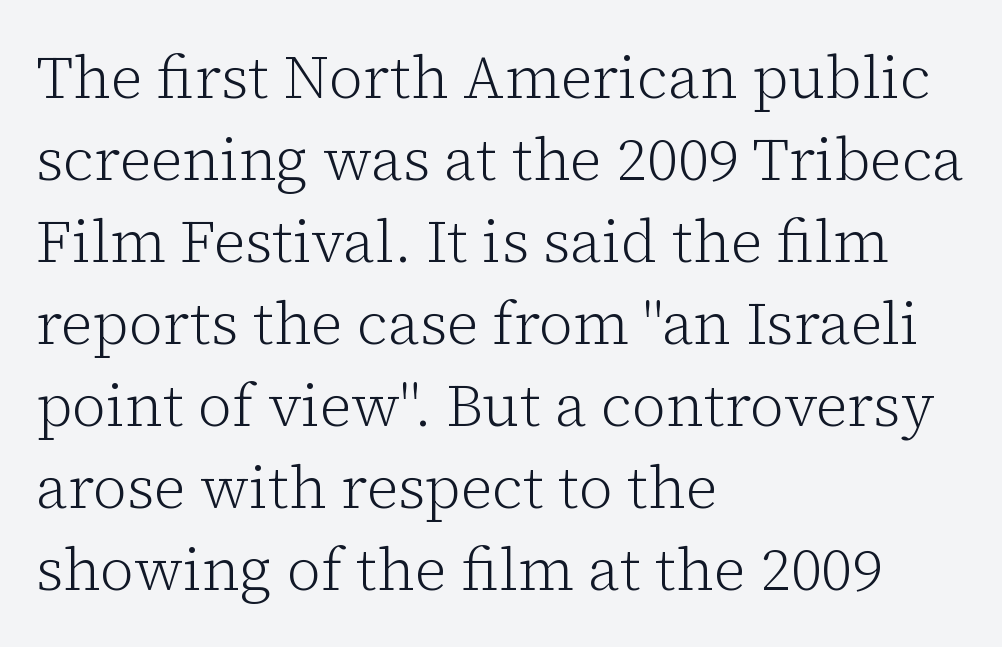
The image shows 59 px light serif type, upright; set left-aligned, normal line spacing (1.39x), normal letter spacing, not underlined; low stroke contrast and a medium x-height.
